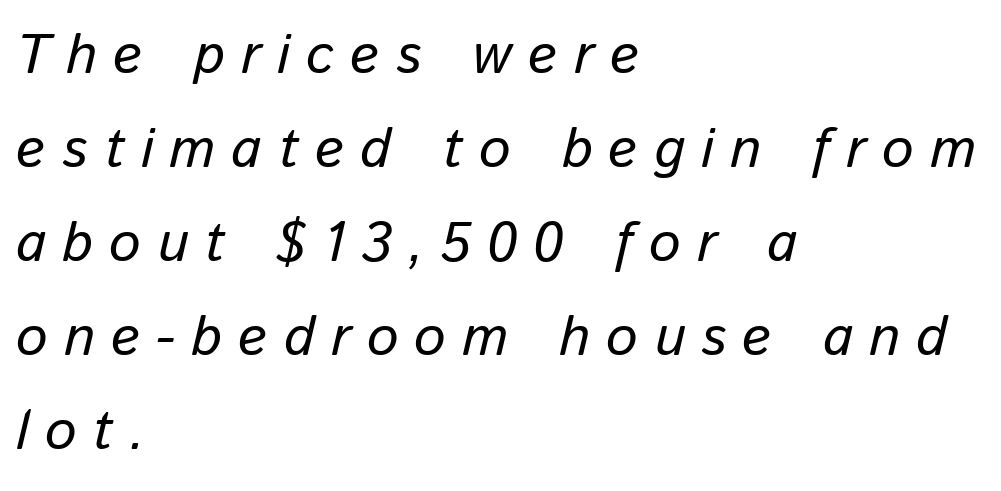
The image shows 56 px text type, italic (leaning right); set left-aligned, normal line spacing (1.68x), unusually wide letter spacing (+0.29 em), not underlined; low stroke contrast and a medium x-height.
